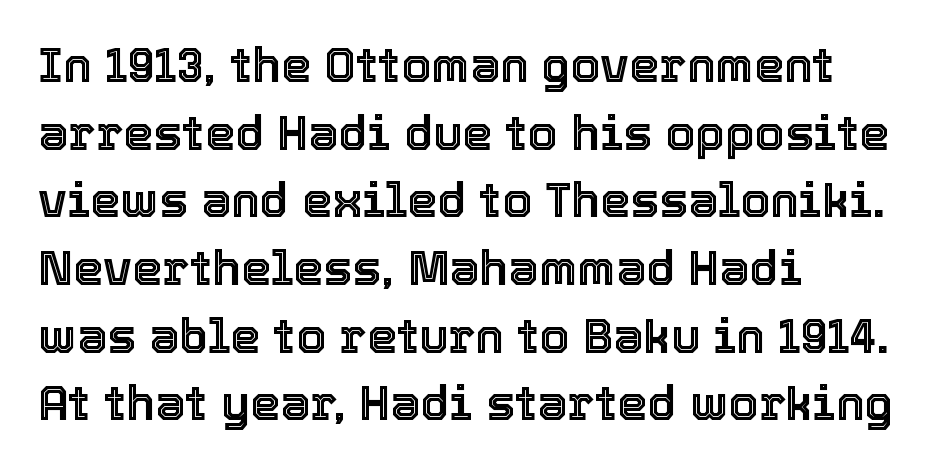
Q: Is the text italic (slanted)? A: No, it is upright.
Q: Is the text underlined? A: No.
Q: How is the paragraph aligned? A: Left-aligned.
Q: Is the spacing between letters normal or unusually wide? A: Normal.
Q: Is the spacing between lines tight, normal or loose? A: Normal.
Q: Width (condensed, normal, or wide)? A: Normal.
Q: x-height? A: Medium.
Q: Monospaced? A: No.
